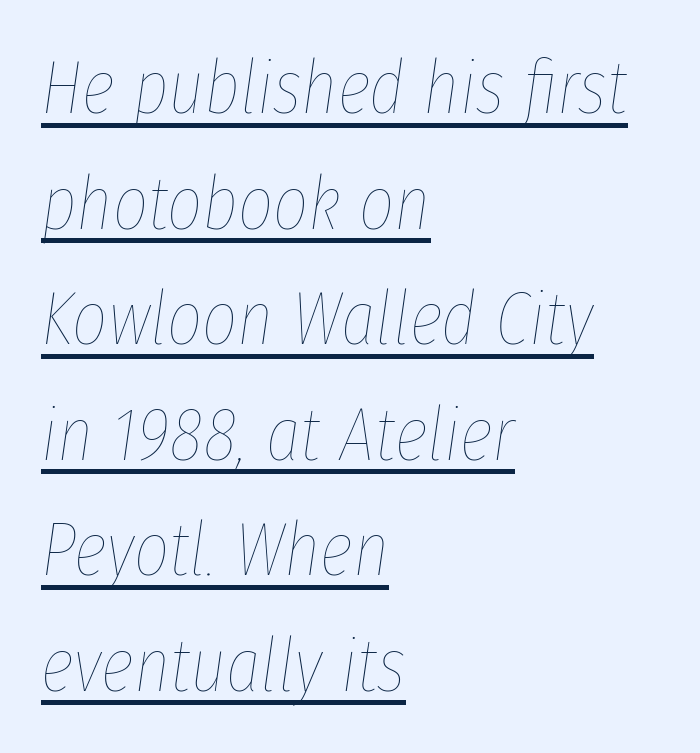
The passage shown stacks its lines at a standard gap. Notice how the stems are inclined rather than vertical — that's the hallmark of italics. How are the letters spaced? Ordinarily, with no added tracking. On a weight scale, this lands at 450 or below. The compositor pushed each line to the left boundary. Think of a printed novel: that variable character pitch is what you see here.
